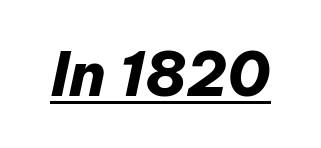
Students, note that the glyphs here touch the page at normal intervals. The whole block is typeset with a tilt. Here the designer chose a conventional face with non-uniform glyph widths. Its strokes are broad and dark, the hallmark of bold type.
